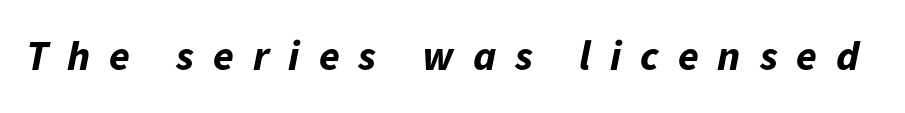
Is the type slanted? Yes — the strokes lean at a clear angle. Tracking value appears strongly positive — letters spread wide. The font is running at its bold setting. Spacing verdict: proportional, widths tailored to each character. Beneath every word, the page is bare.
